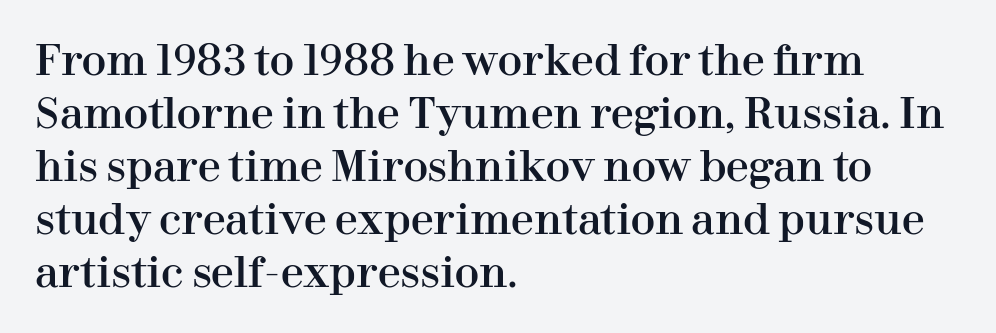
Q: Is the text italic (slanted)? A: No, it is upright.
Q: Is the typeface a serif or a sans-serif typeface? A: Serif.
Q: Is the text underlined? A: No.
Q: How is the paragraph aligned? A: Left-aligned.
Q: Is the spacing between letters normal or unusually wide? A: Normal.
Q: Is the spacing between lines tight, normal or loose? A: Normal.
Q: Width (condensed, normal, or wide)? A: Normal.
Q: Stroke contrast? A: High.
Q: x-height? A: Medium.
Q: Monospaced? A: No.
